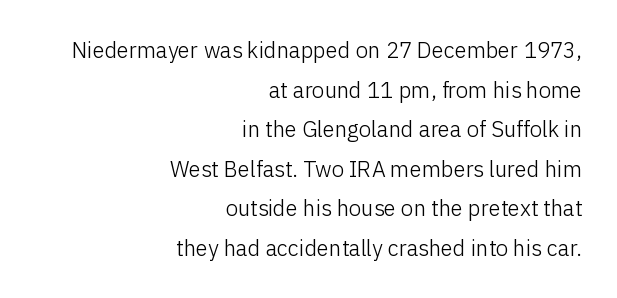
{"italic": "no", "bold": "no", "underline": "no", "align": "right", "line_spacing_ratio": 1.8, "letter_spacing": "normal", "letter_spacing_em": 0.0, "glyph_px": 22}
